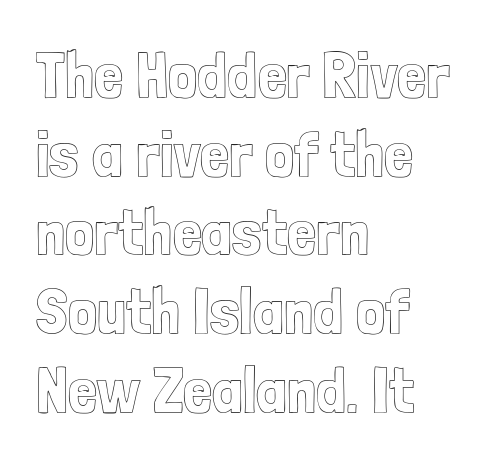
The lettering holds an erect, upright posture throughout. The paragraph shown leans on its left margin. Words float on clear page, feet unadorned. A typesetter would call this zero additional tracking. These lines are rendered in a variable-pitch font.
